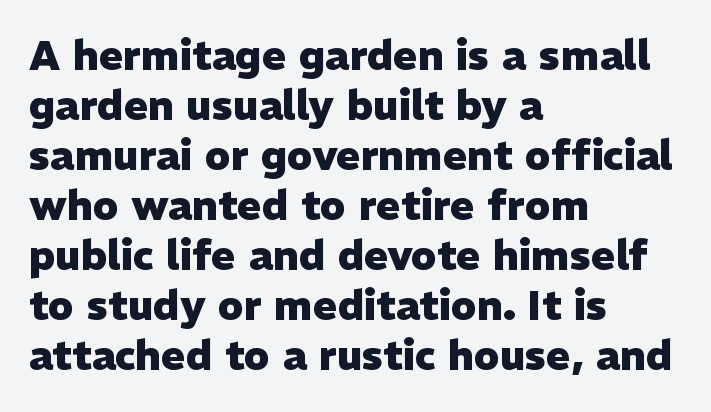
The image shows 41 px heavy sans-serif type, upright; set left-aligned, line spacing 1.22x, normal letter spacing, not underlined; low stroke contrast and a medium x-height.
